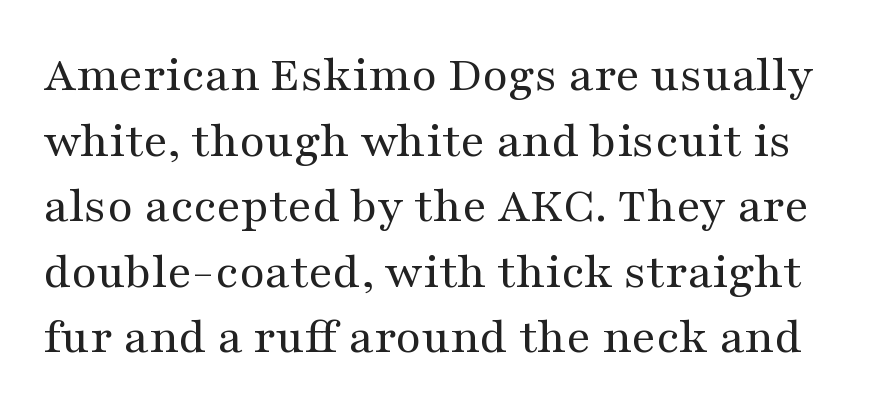
Q: Is the text bold? A: No.
Q: Is the text italic (slanted)? A: No, it is upright.
Q: Is the typeface a serif or a sans-serif typeface? A: Serif.
Q: Is the text underlined? A: No.
Q: Is the spacing between letters normal or unusually wide? A: Normal.
Q: Is the spacing between lines tight, normal or loose? A: Normal.
Q: Width (condensed, normal, or wide)? A: Wide.
Q: Stroke contrast? A: Medium.
Q: x-height? A: Medium.
Q: Monospaced? A: No.
